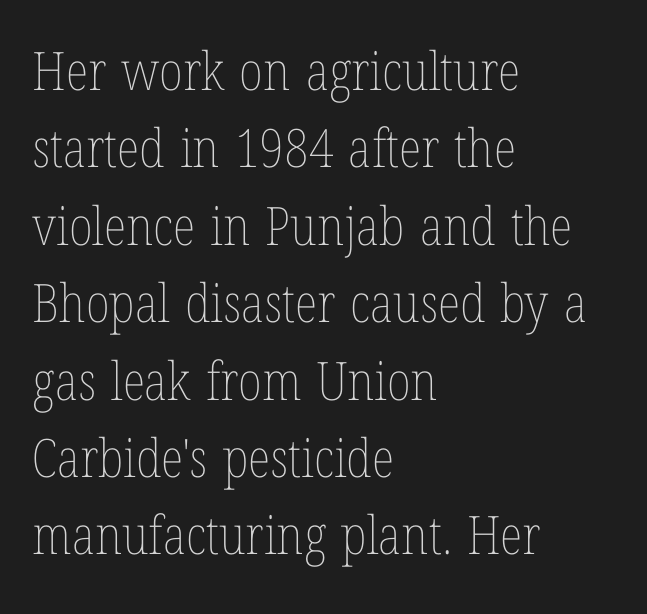
{"italic": "no", "bold": "no", "weight": "thin", "width": "condensed", "stroke_contrast": "low", "x_height": "medium", "monospaced": "no", "underline": "no", "align": "left", "line_spacing": "normal", "line_spacing_ratio": 1.46, "letter_spacing": "normal", "letter_spacing_em": 0.0, "glyph_px": 53}
